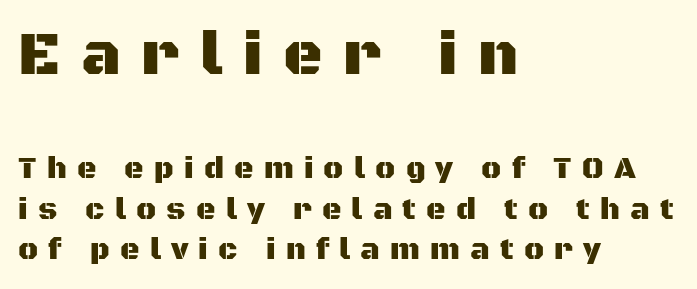
The rendering anchors every line to the left-hand side. The gap between lines stays unmarked. Does extra space separate the letters? Yes, quite a lot of it. A typesetter would mark this as roman, not italic. Each new line begins a customary step beneath the previous one. A typesetter would label this face a sans.
